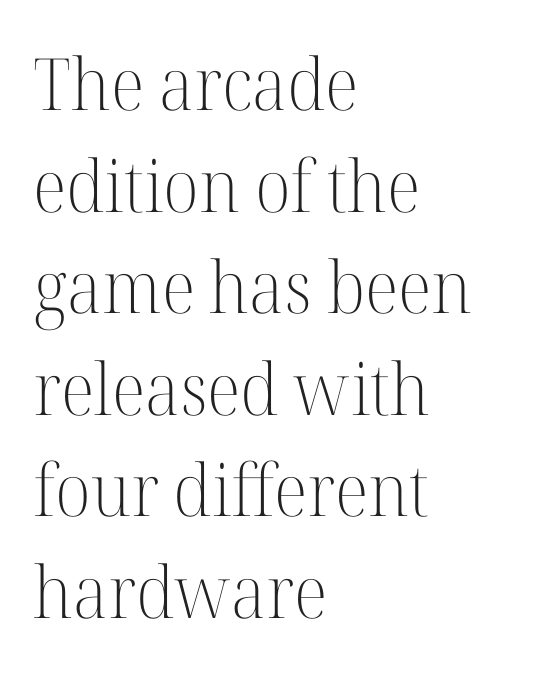
{"serif": "yes", "italic": "no", "bold": "no", "weight": "light", "width": "normal", "stroke_contrast": "high", "x_height": "medium", "monospaced": "no", "underline": "no", "align": "left", "line_spacing": "normal", "line_spacing_ratio": 1.41, "letter_spacing": "normal", "letter_spacing_em": 0.0, "glyph_px": 72}
